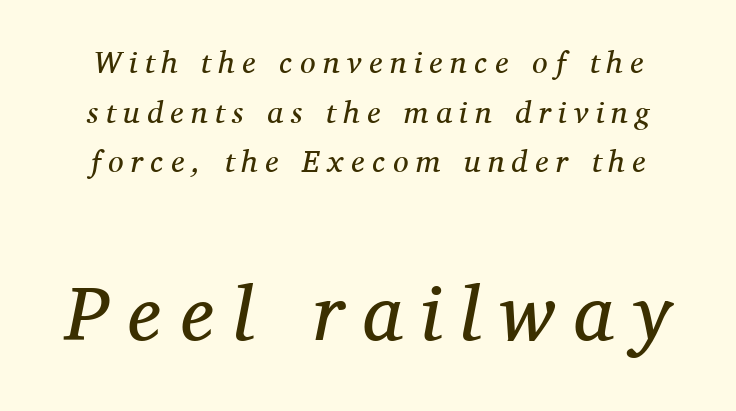
The image shows 78 px regular-weight serif type, italic (leaning right); set centered, normal line spacing (1.6x), unusually wide letter spacing (+0.24 em), not underlined; the second (bottom) block is 2.52x larger; medium stroke contrast and a medium x-height.
